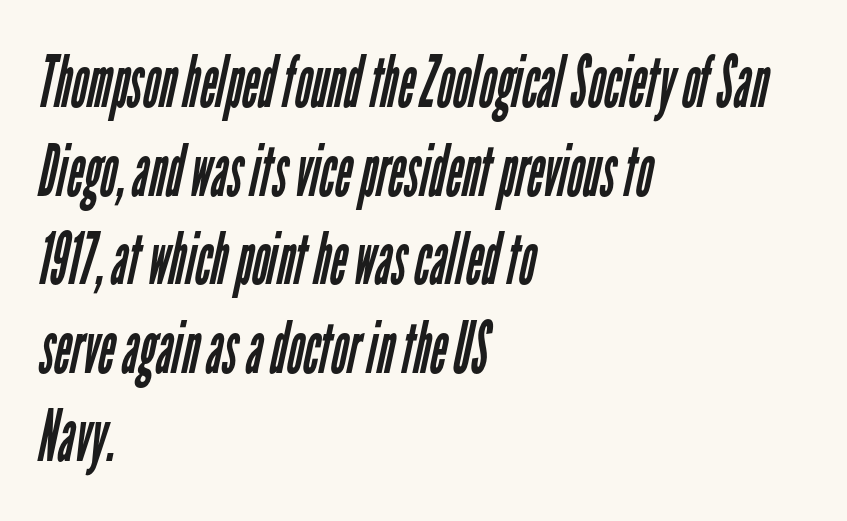
Q: Is the text bold? A: No.
Q: Is the typeface a serif or a sans-serif typeface? A: Sans-serif.
Q: Is the text underlined? A: No.
Q: How is the paragraph aligned? A: Left-aligned.
Q: Is the spacing between letters normal or unusually wide? A: Normal.
Q: Width (condensed, normal, or wide)? A: Condensed.
Q: Stroke contrast? A: Low.
Q: x-height? A: Medium.
Q: Monospaced? A: No.
